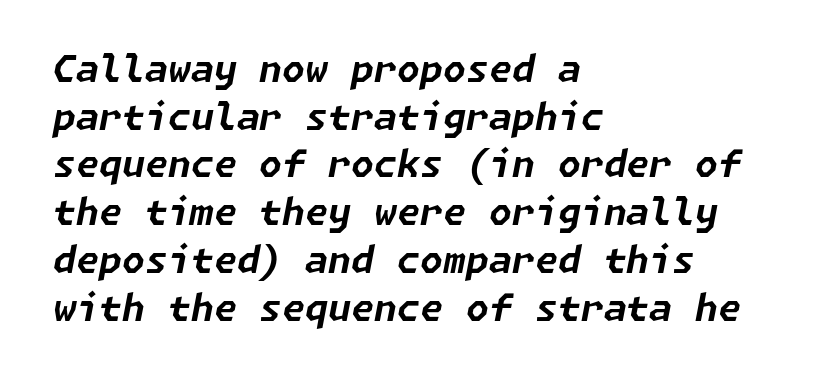
{"italic": "yes", "lean": "right", "slant_degrees": 11, "bold": "yes", "weight": "bold", "width": "normal", "stroke_contrast": "low", "x_height": "medium", "underline": "no", "align": "left", "line_spacing": "normal", "line_spacing_ratio": 1.29, "letter_spacing": "normal", "letter_spacing_em": 0.0, "glyph_px": 37}
